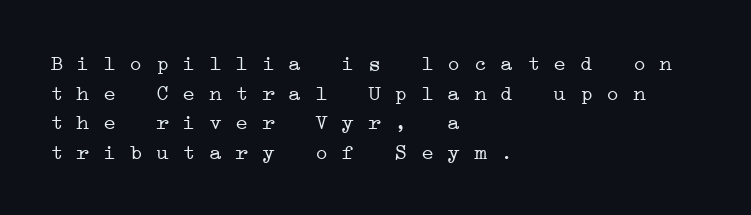
The image shows 22 px text type; set left-aligned, normal line spacing (1.35x), normal letter spacing, not underlined.
